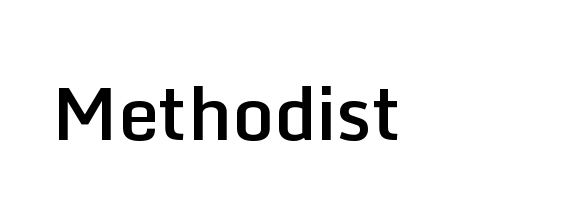
{"serif": "no", "italic": "no", "bold": "semi", "weight": "semibold", "width": "normal", "stroke_contrast": "low", "x_height": "medium", "monospaced": "no", "underline": "no", "align": "left", "letter_spacing": "normal", "letter_spacing_em": 0.0, "glyph_px": 73}
